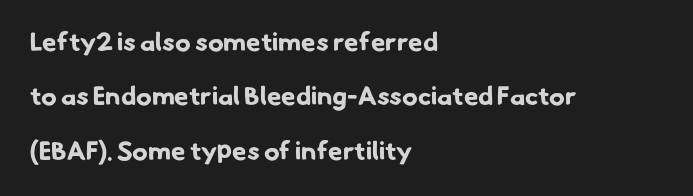
Q: Is the text bold? A: Yes.
Q: Is the text underlined? A: No.
Q: How is the paragraph aligned? A: Left-aligned.
Q: Is the spacing between letters normal or unusually wide? A: Normal.
Q: Is the spacing between lines tight, normal or loose? A: Loose.
